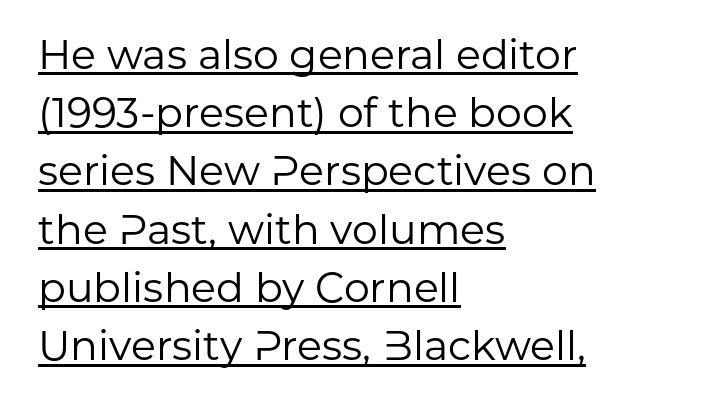
Quick note: interline space is typical. Observe the ordinary spacing: letters are neighbours, not strangers. This reads as an unemphasized weight, regular at the heaviest. The text was rendered using a sans face with plain stroke endings.
